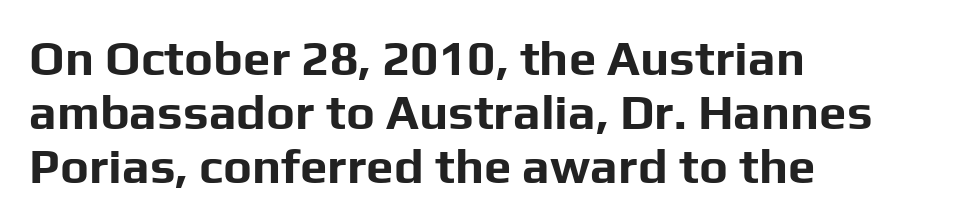
Q: Is the text bold? A: Yes.
Q: Is the text italic (slanted)? A: No, it is upright.
Q: Is the typeface a serif or a sans-serif typeface? A: Sans-serif.
Q: Is the text underlined? A: No.
Q: How is the paragraph aligned? A: Left-aligned.
Q: Is the spacing between letters normal or unusually wide? A: Normal.
Q: Is the spacing between lines tight, normal or loose? A: Tight.
Q: Width (condensed, normal, or wide)? A: Normal.
Q: Stroke contrast? A: Low.
Q: x-height? A: Medium.
Q: Monospaced? A: No.
